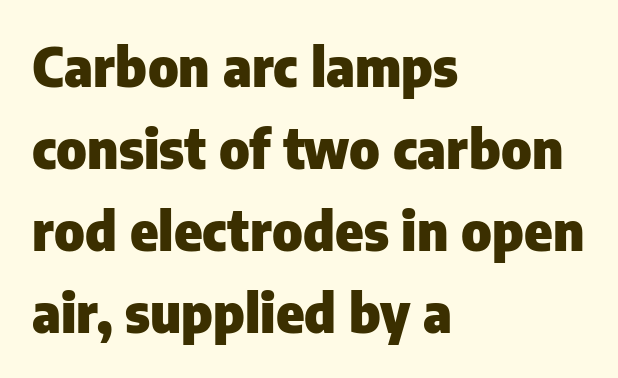
Q: Is the text bold? A: Yes.
Q: Is the text italic (slanted)? A: No, it is upright.
Q: Is the typeface a serif or a sans-serif typeface? A: Sans-serif.
Q: Is the text underlined? A: No.
Q: How is the paragraph aligned? A: Left-aligned.
Q: Is the spacing between letters normal or unusually wide? A: Normal.
Q: Is the spacing between lines tight, normal or loose? A: Normal.
Q: Width (condensed, normal, or wide)? A: Normal.
Q: Stroke contrast? A: Low.
Q: x-height? A: Medium.
Q: Monospaced? A: No.
